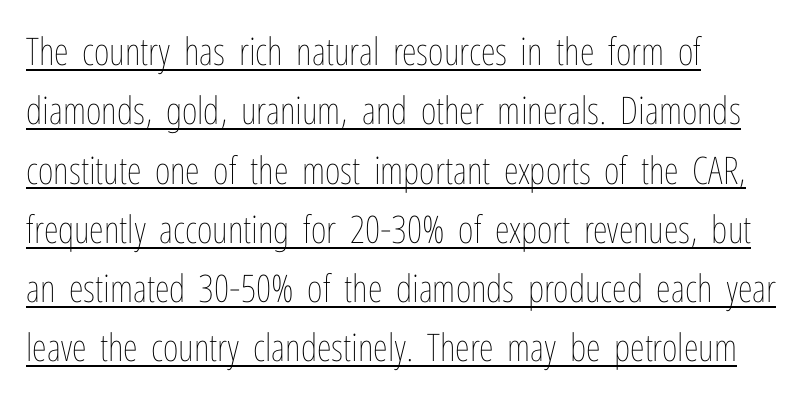
The image shows 38 px thin, condensed type, upright; set left-aligned, normal line spacing (1.56x), normal letter spacing, underlined; low stroke contrast and a medium x-height.
